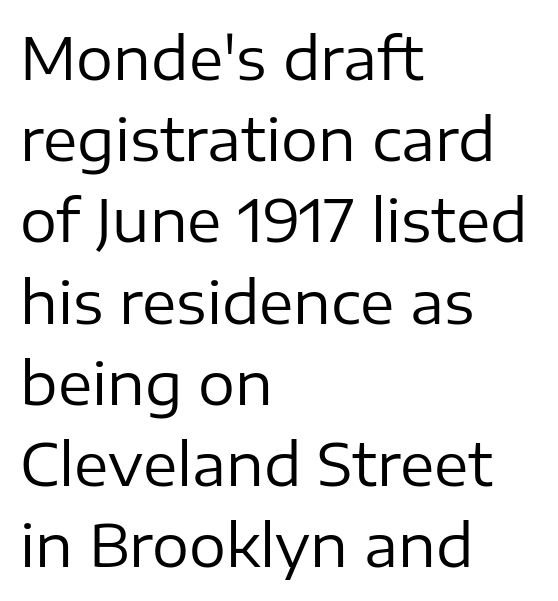
The image shows 58 px regular-weight sans-serif type, upright; set left-aligned, normal line spacing (1.4x), normal letter spacing, not underlined; low stroke contrast and a medium x-height.
